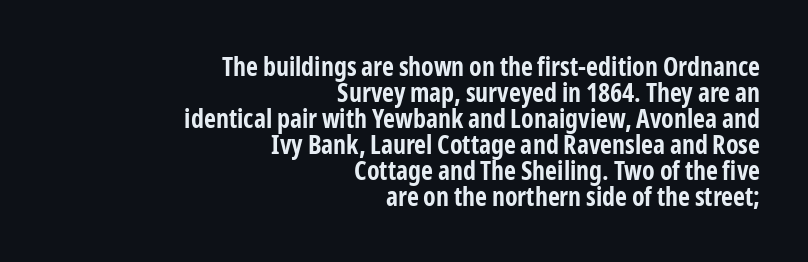
Q: Is the text bold? A: Yes.
Q: Is the text italic (slanted)? A: No, it is upright.
Q: Is the text underlined? A: No.
Q: How is the paragraph aligned? A: Right-aligned.
Q: Is the spacing between letters normal or unusually wide? A: Normal.
Q: Is the spacing between lines tight, normal or loose? A: Tight.
